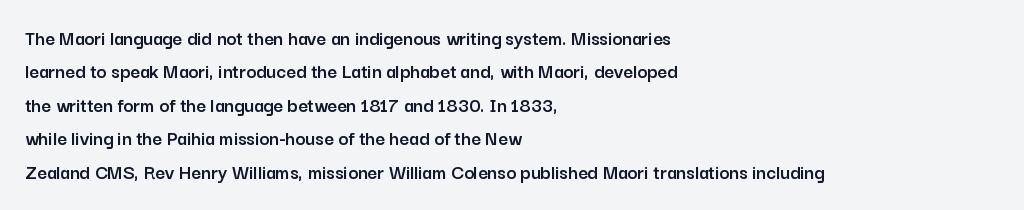
Nobody drew a line under any word here. A student would call this left alignment; a typographer would say flush left, rag right. Rendered with straight, roman letterforms. In terms of leading, this rendering sits right in the middle. Characters follow at the spacing the type designer built in.
